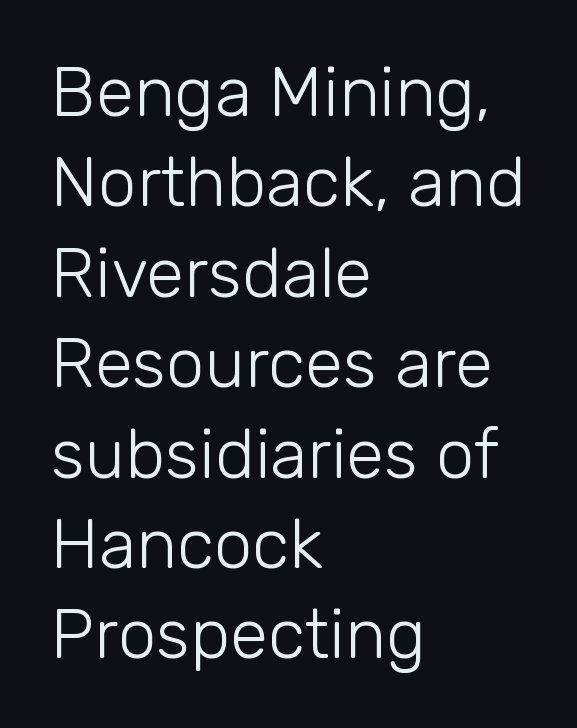
{"serif": "no", "italic": "no", "bold": "no", "weight": "light", "width": "normal", "stroke_contrast": "low", "x_height": "medium", "monospaced": "no", "underline": "no", "align": "left", "line_spacing": "normal", "line_spacing_ratio": 1.31, "letter_spacing": "normal", "letter_spacing_em": 0.0, "glyph_px": 69}
